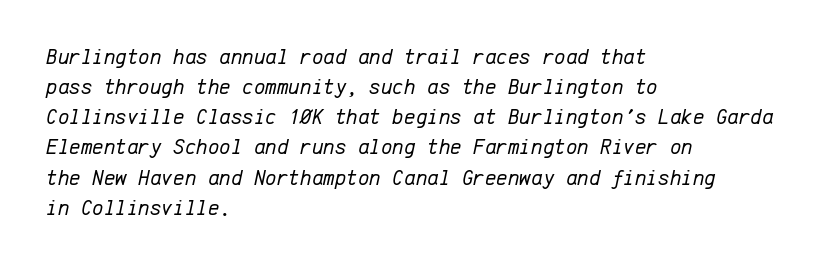
{"italic": "yes", "lean": "right", "slant_degrees": 12, "bold": "no", "underline": "no", "align": "left", "line_spacing": "normal", "line_spacing_ratio": 1.37, "letter_spacing": "normal", "letter_spacing_em": 0.0, "glyph_px": 22}
